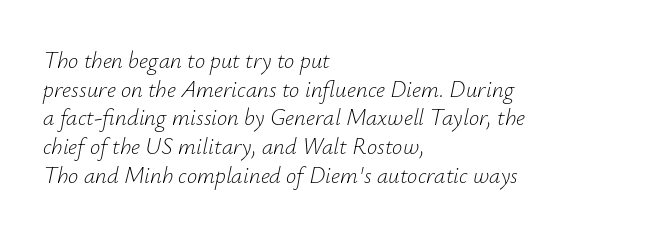
Q: Is the text bold? A: No.
Q: Is the text italic (slanted)? A: Yes, it leans right by about 12 degrees.
Q: Is the text underlined? A: No.
Q: How is the paragraph aligned? A: Left-aligned.
Q: Is the spacing between letters normal or unusually wide? A: Normal.
Q: Is the spacing between lines tight, normal or loose? A: Normal.
